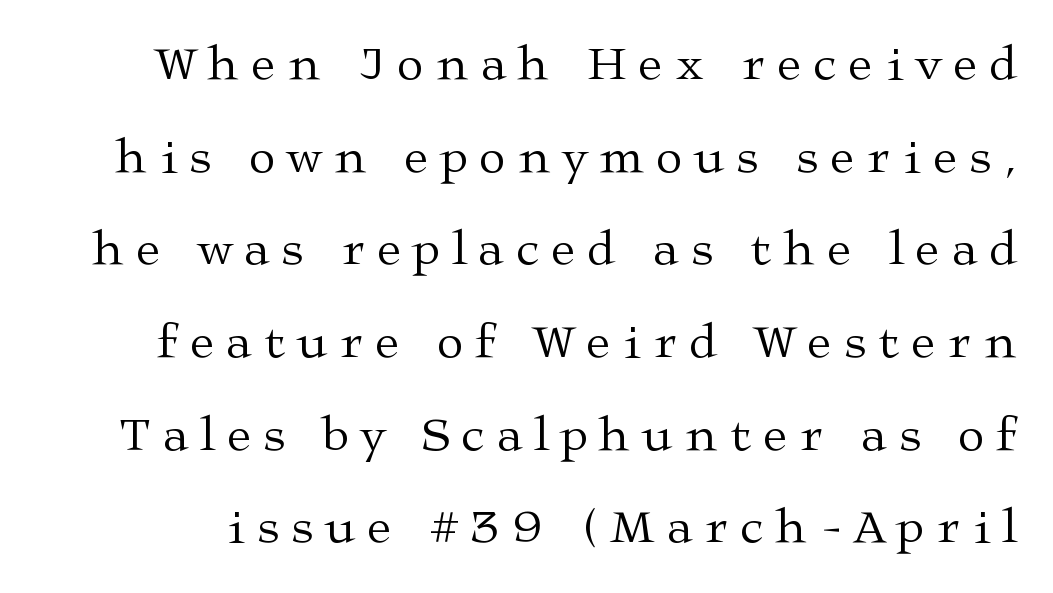
{"serif": "yes", "italic": "no", "bold": "no", "weight": "regular", "width": "wide", "stroke_contrast": "medium", "x_height": "medium", "monospaced": "no", "underline": "no", "line_spacing": "loose", "line_spacing_ratio": 1.93, "letter_spacing": "wide", "letter_spacing_em": 0.27, "glyph_px": 48}
